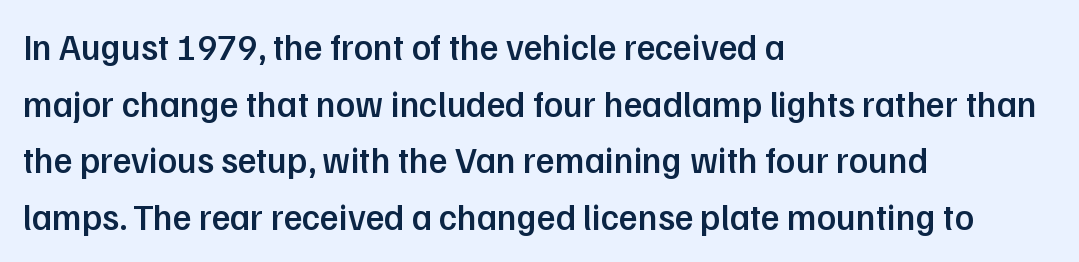
Q: Is the text bold? A: Semi-bold.
Q: Is the text italic (slanted)? A: No, it is upright.
Q: Is the typeface a serif or a sans-serif typeface? A: Sans-serif.
Q: Is the text underlined? A: No.
Q: How is the paragraph aligned? A: Left-aligned.
Q: Is the spacing between letters normal or unusually wide? A: Normal.
Q: Is the spacing between lines tight, normal or loose? A: Normal.
Q: Width (condensed, normal, or wide)? A: Normal.
Q: Stroke contrast? A: Low.
Q: x-height? A: Medium.
Q: Monospaced? A: No.
